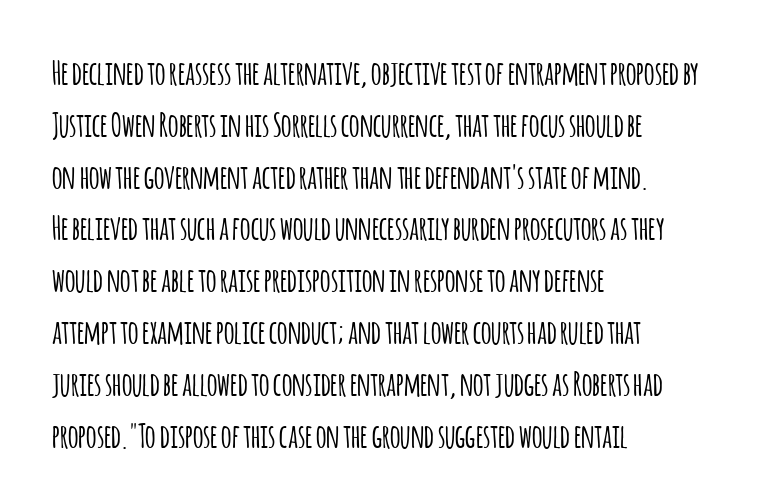
The image shows 33 px condensed sans-serif type, upright; set left-aligned, normal line spacing (1.57x), normal letter spacing, not underlined; low stroke contrast and a large x-height.
